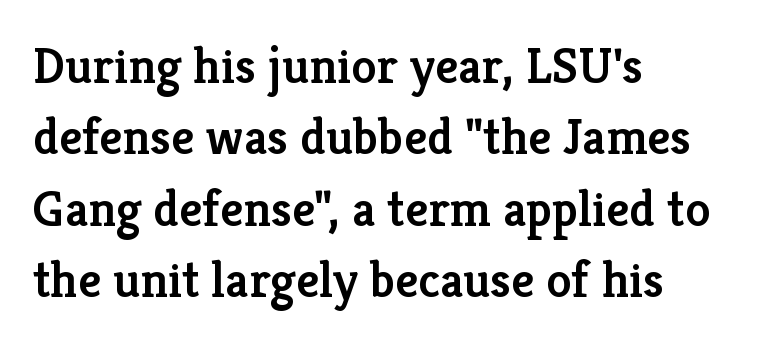
Q: Is the text bold? A: Semi-bold.
Q: Is the text italic (slanted)? A: No, it is upright.
Q: Is the typeface a serif or a sans-serif typeface? A: Serif.
Q: Is the text underlined? A: No.
Q: How is the paragraph aligned? A: Left-aligned.
Q: Is the spacing between letters normal or unusually wide? A: Normal.
Q: Is the spacing between lines tight, normal or loose? A: Normal.
Q: Width (condensed, normal, or wide)? A: Normal.
Q: Stroke contrast? A: Low.
Q: x-height? A: Medium.
Q: Monospaced? A: No.
